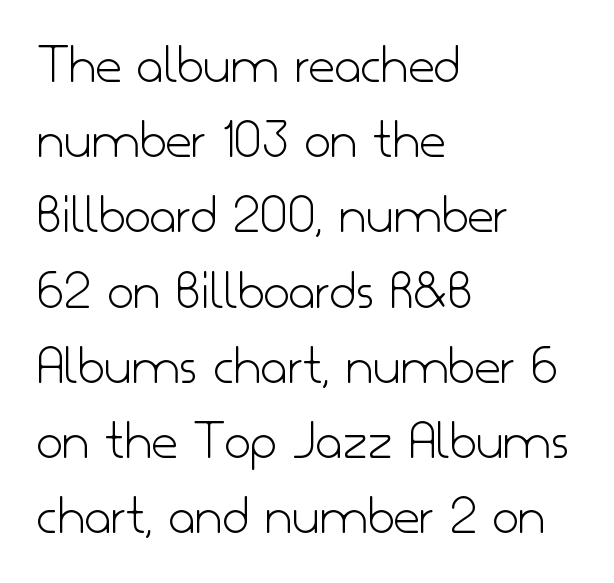
The text block is weighted toward the left margin, trailing off unevenly rightward. Unlike a traditional serif, this face leaves its strokes unadorned. Is there any slant? The stems are plumb. Students, observe: this is what conventionally led text looks like. Is the stroke heavy? The answer is a plain regular-or-lighter.
